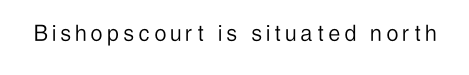
Q: Is the text bold? A: No.
Q: Is the text italic (slanted)? A: No, it is upright.
Q: Is the text underlined? A: No.
